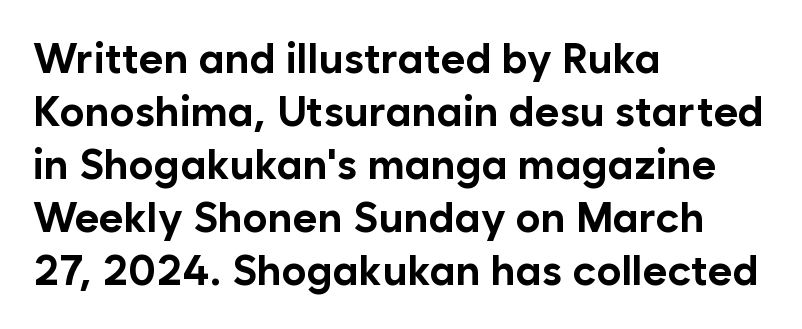
The image shows 42 px bold sans-serif type, upright; set left-aligned, normal line spacing (1.26x), normal letter spacing, not underlined; low stroke contrast and a medium x-height.
